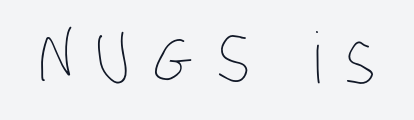
Q: Is the text bold? A: No.
Q: Is the text underlined? A: No.
Q: Is the spacing between letters normal or unusually wide? A: Unusually wide.
Q: Width (condensed, normal, or wide)? A: Condensed.
Q: Stroke contrast? A: Low.
Q: x-height? A: Large.
Q: Monospaced? A: No.
